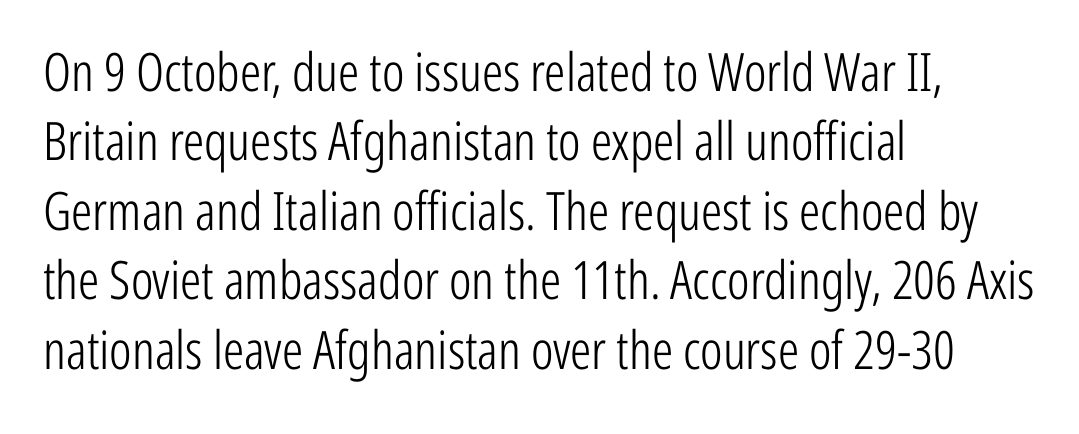
{"serif": "no", "italic": "no", "bold": "no", "weight": "light", "width": "condensed", "stroke_contrast": "low", "x_height": "medium", "monospaced": "no", "underline": "no", "align": "left", "line_spacing": "normal", "line_spacing_ratio": 1.31, "letter_spacing": "normal", "letter_spacing_em": 0.0, "glyph_px": 53}
